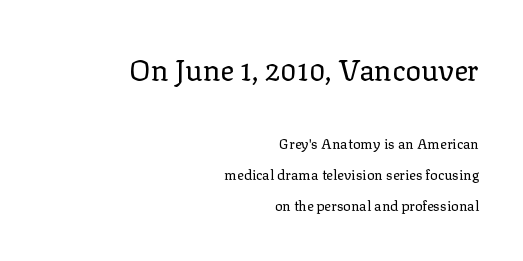
Q: Is the text bold? A: No.
Q: Is the text italic (slanted)? A: No, it is upright.
Q: Is the typeface a serif or a sans-serif typeface? A: Serif.
Q: Is the text underlined? A: No.
Q: How is the paragraph aligned? A: Right-aligned.
Q: Is the spacing between letters normal or unusually wide? A: Normal.
Q: Is the spacing between lines tight, normal or loose? A: Loose.
Q: Which block of text is set in a larger size, the first (top) or the second (bottom)? A: The first (top) one.
Q: Width (condensed, normal, or wide)? A: Normal.
Q: Stroke contrast? A: Low.
Q: x-height? A: Medium.
Q: Monospaced? A: No.
